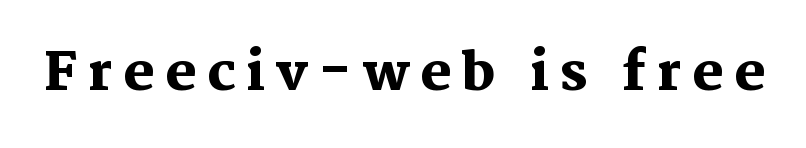
If you drew a line through each stem, it would be perfectly vertical. Bare-footed words on every line. These lines are rendered in a variable-pitch font. Observe the wide spacing: letters keep a clear distance from each other. Look at the stroke-to-counter ratio: heavy, a bold. What kind of face is this? One with serifs.
